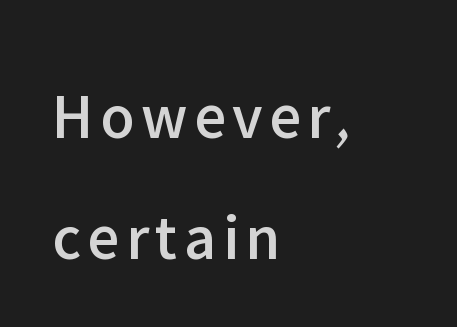
Q: Is the text italic (slanted)? A: No, it is upright.
Q: Is the typeface a serif or a sans-serif typeface? A: Sans-serif.
Q: Is the text underlined? A: No.
Q: How is the paragraph aligned? A: Left-aligned.
Q: Width (condensed, normal, or wide)? A: Normal.
Q: Stroke contrast? A: Low.
Q: x-height? A: Medium.
Q: Monospaced? A: No.
